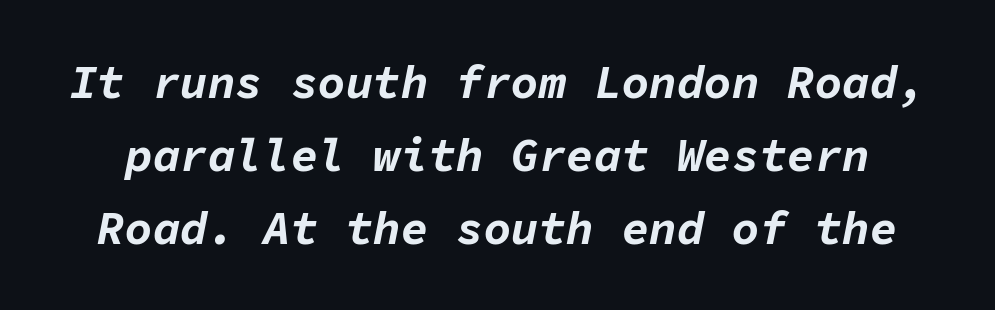
The strokes are fattened all the way to bold. Glance below the letters and you will spot only blank space. Do the characters align in a grid? Yes, the font is monospaced. A typesetter would mark this as italic. Default kerning and tracking; the words read as compact shapes. In terms of leading, this rendering sits right in the middle.
